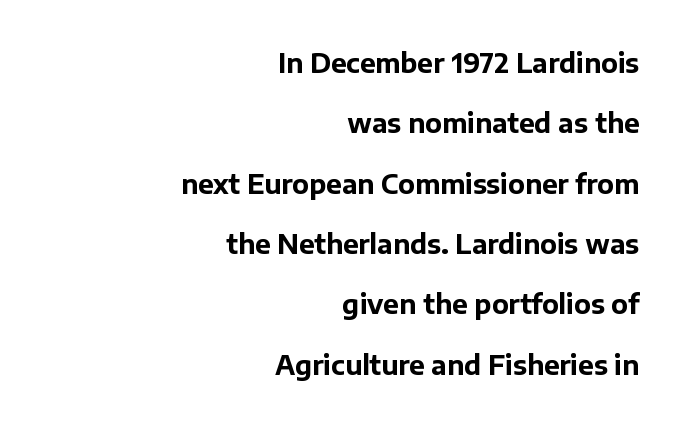
A bare baseline throughout the passage. Honestly, the letter spacing is just normal — you wouldn't notice it. The strokes are fattened all the way to bold. A great deal of white space separates one row of letters from the next. The lines are quadded right. You can tell it's not italic because the verticals are truly vertical.
